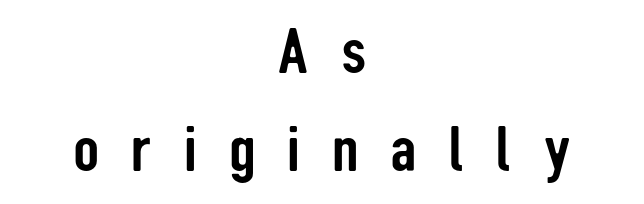
The image shows 65 px condensed sans-serif type, upright; set centered, normal line spacing (1.51x), unusually wide letter spacing (+0.49 em), not underlined; low stroke contrast and a medium x-height.
